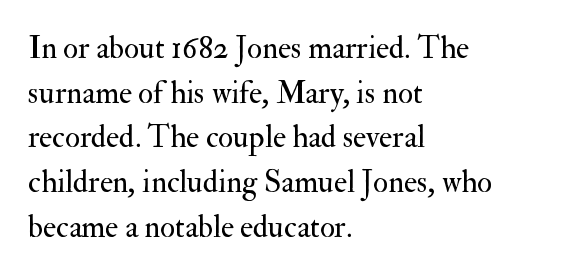
Q: Is the text bold? A: No.
Q: Is the text italic (slanted)? A: No, it is upright.
Q: Is the typeface a serif or a sans-serif typeface? A: Serif.
Q: Is the text underlined? A: No.
Q: How is the paragraph aligned? A: Left-aligned.
Q: Is the spacing between letters normal or unusually wide? A: Normal.
Q: Is the spacing between lines tight, normal or loose? A: Normal.
Q: Width (condensed, normal, or wide)? A: Normal.
Q: Stroke contrast? A: Medium.
Q: x-height? A: Small.
Q: Monospaced? A: No.
